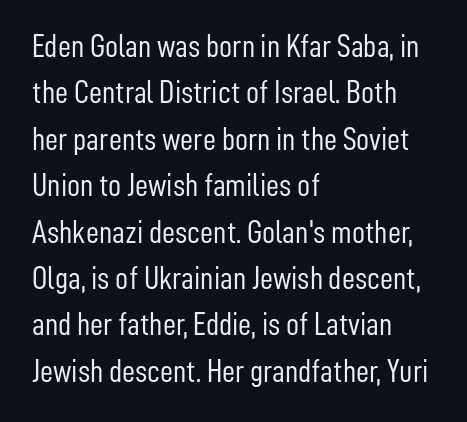
Visually the block forms a straight wall on the left and a jagged coastline on the right. Regarding leading, the lines here are spaced in the standard way. Tracking value appears to be zero — textbook default spacing. A roman cut, with each character standing at attention. On a weight scale, this lands at 450 or below.
